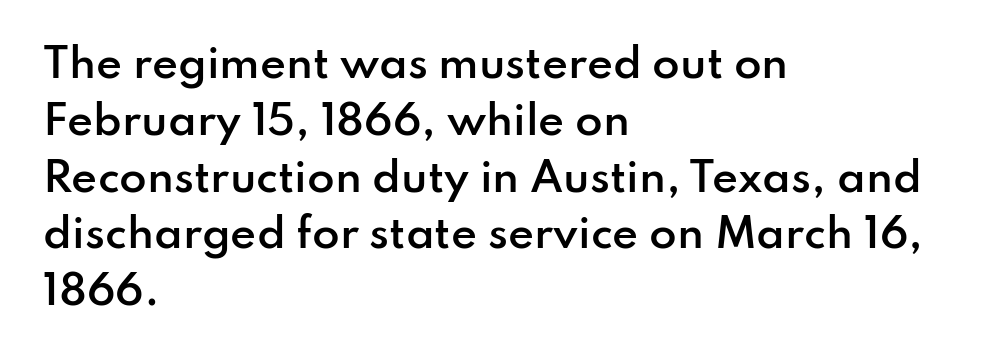
The image shows 40 px semibold sans-serif type, upright; set left-aligned, normal line spacing (1.42x), normal letter spacing, not underlined; low stroke contrast and a small x-height.
